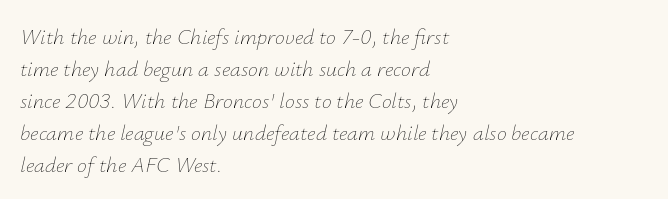
The image shows 22 px text type, italic (leaning right); set left-aligned, normal line spacing (1.45x), normal letter spacing, not underlined.
